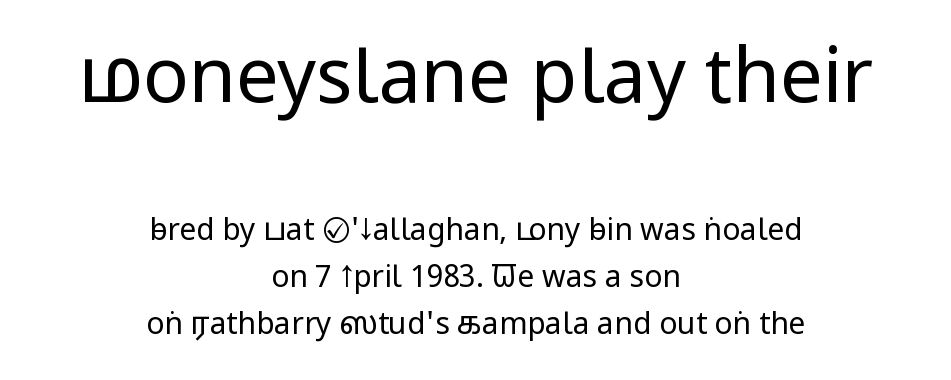
Q: Is the text bold? A: No.
Q: Is the text italic (slanted)? A: No, it is upright.
Q: Is the typeface a serif or a sans-serif typeface? A: Sans-serif.
Q: Is the text underlined? A: No.
Q: How is the paragraph aligned? A: Centered.
Q: Is the spacing between letters normal or unusually wide? A: Normal.
Q: Is the spacing between lines tight, normal or loose? A: Normal.
Q: Which block of text is set in a larger size, the first (top) or the second (bottom)? A: The first (top) one.
Q: Width (condensed, normal, or wide)? A: Condensed.
Q: Stroke contrast? A: Low.
Q: x-height? A: Large.
Q: Monospaced? A: No.
